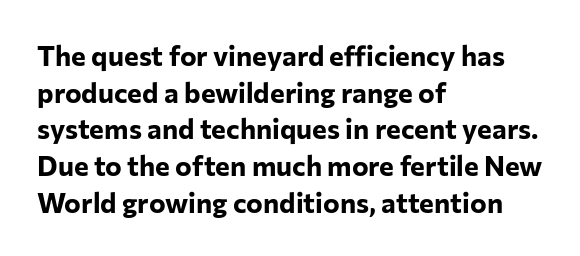
{"serif": "no", "italic": "no", "bold": "yes", "weight": "bold", "width": "normal", "stroke_contrast": "low", "x_height": "medium", "monospaced": "no", "underline": "no", "align": "left", "line_spacing": "normal", "line_spacing_ratio": 1.31, "letter_spacing": "normal", "letter_spacing_em": 0.0, "glyph_px": 28}
